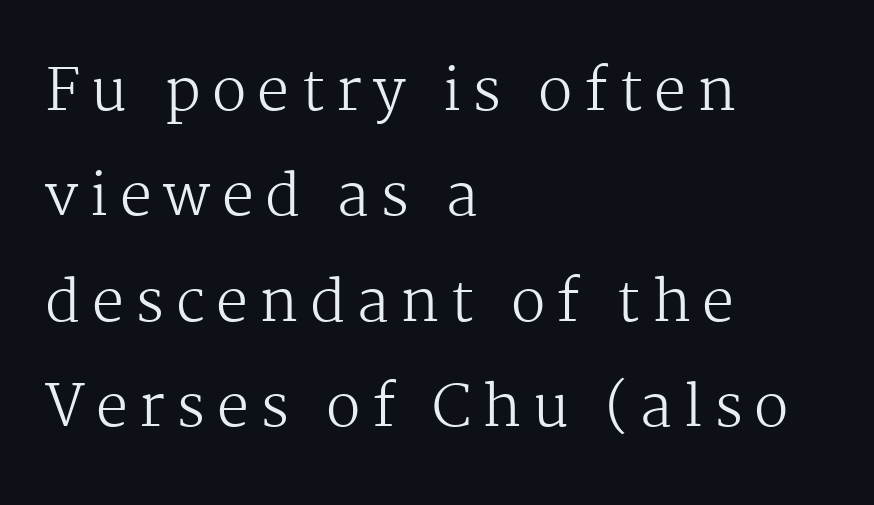
The image shows 57 px regular-weight serif type, upright; set left-aligned, line spacing 1.85x, unusually wide letter spacing (+0.2 em), not underlined; medium stroke contrast and a medium x-height.
